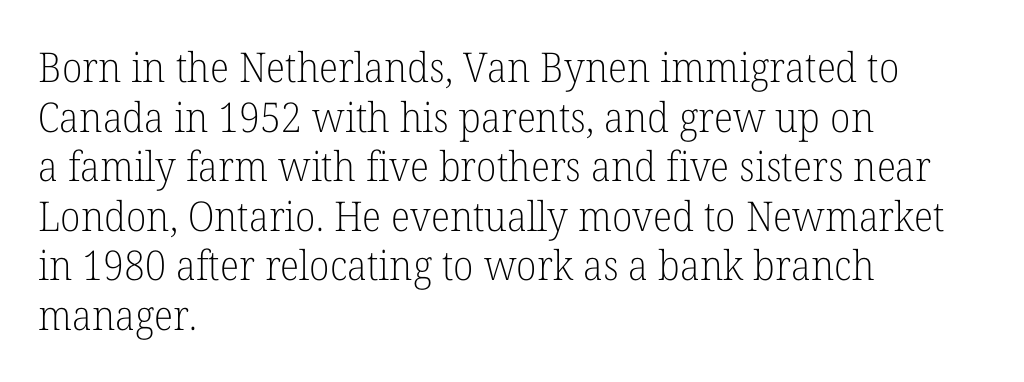
{"serif": "yes", "italic": "no", "bold": "no", "weight": "light", "width": "normal", "stroke_contrast": "low", "x_height": "medium", "monospaced": "no", "underline": "no", "align": "left", "line_spacing_ratio": 1.21, "letter_spacing": "normal", "letter_spacing_em": 0.0, "glyph_px": 41}
